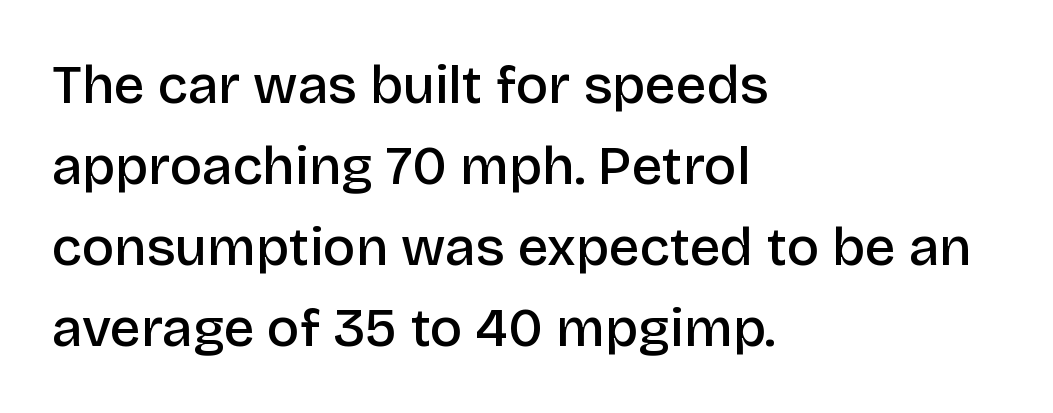
The image shows 54 px semibold sans-serif type, upright; set left-aligned, normal line spacing (1.5x), normal letter spacing, not underlined; low stroke contrast and a large x-height.
